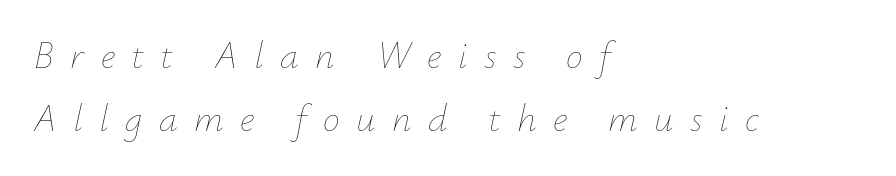
The image shows 38 px thin type, italic (leaning right); set left-aligned, normal line spacing (1.67x), unusually wide letter spacing (+0.43 em), not underlined; low stroke contrast and a small x-height.
